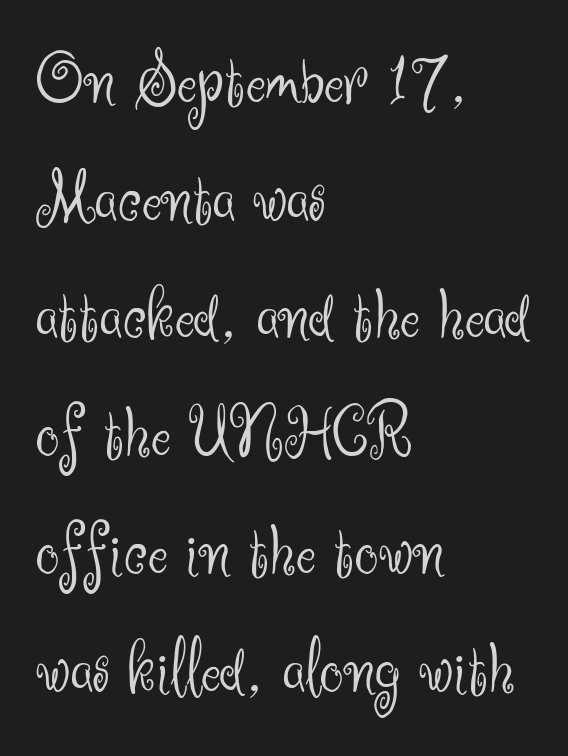
The image shows 75 px light sans-serif type, upright; set left-aligned, normal line spacing (1.57x), normal letter spacing, not underlined; medium stroke contrast and a small x-height.
